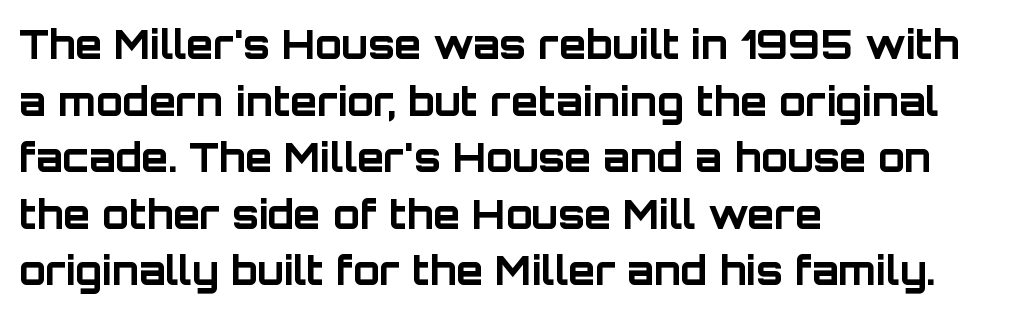
Q: Is the text bold? A: Yes.
Q: Is the text italic (slanted)? A: No, it is upright.
Q: Is the typeface a serif or a sans-serif typeface? A: Sans-serif.
Q: Is the text underlined? A: No.
Q: How is the paragraph aligned? A: Left-aligned.
Q: Is the spacing between letters normal or unusually wide? A: Normal.
Q: Is the spacing between lines tight, normal or loose? A: Normal.
Q: Width (condensed, normal, or wide)? A: Normal.
Q: Stroke contrast? A: Low.
Q: x-height? A: Large.
Q: Monospaced? A: No.
